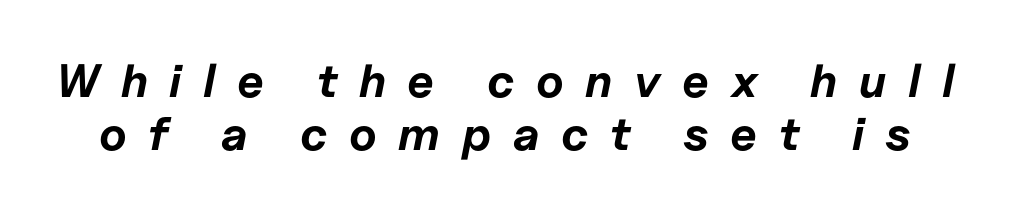
Q: Is the text bold? A: Yes.
Q: Is the text italic (slanted)? A: Yes, it leans right by about 11 degrees.
Q: Is the text underlined? A: No.
Q: Is the spacing between letters normal or unusually wide? A: Unusually wide.
Q: Is the spacing between lines tight, normal or loose? A: Tight.
Q: Width (condensed, normal, or wide)? A: Normal.
Q: Stroke contrast? A: Low.
Q: x-height? A: Medium.
Q: Monospaced? A: No.
